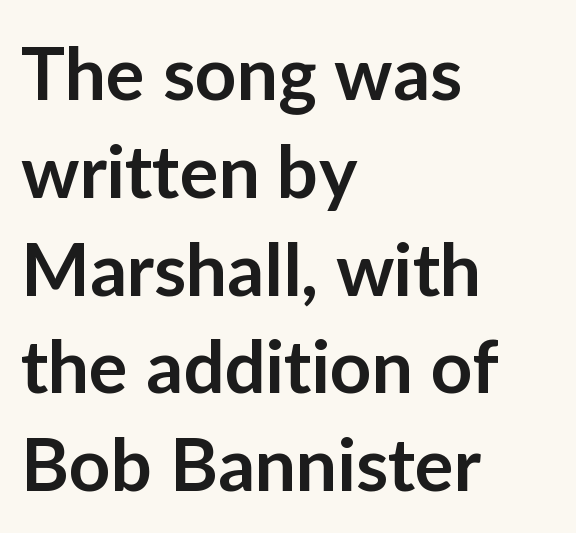
Q: Is the text bold? A: Semi-bold.
Q: Is the text italic (slanted)? A: No, it is upright.
Q: Is the typeface a serif or a sans-serif typeface? A: Sans-serif.
Q: Is the text underlined? A: No.
Q: How is the paragraph aligned? A: Left-aligned.
Q: Is the spacing between letters normal or unusually wide? A: Normal.
Q: Is the spacing between lines tight, normal or loose? A: Normal.
Q: Width (condensed, normal, or wide)? A: Normal.
Q: Stroke contrast? A: Low.
Q: x-height? A: Medium.
Q: Monospaced? A: No.
